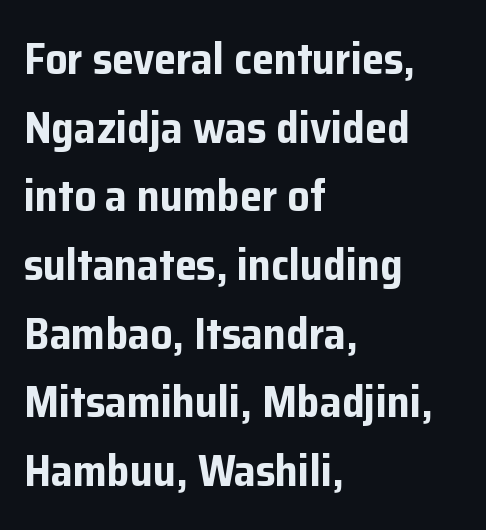
{"serif": "no", "italic": "no", "bold": "yes", "weight": "bold", "width": "normal", "stroke_contrast": "low", "x_height": "medium", "monospaced": "no", "underline": "no", "align": "left", "line_spacing": "normal", "line_spacing_ratio": 1.56, "letter_spacing": "normal", "letter_spacing_em": 0.0, "glyph_px": 44}
